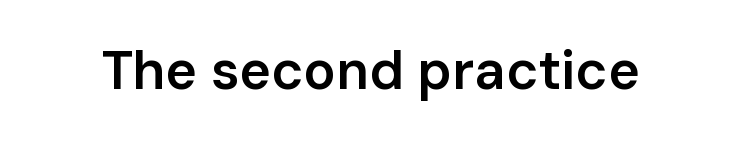
Q: Is the text bold? A: Semi-bold.
Q: Is the text italic (slanted)? A: No, it is upright.
Q: Is the typeface a serif or a sans-serif typeface? A: Sans-serif.
Q: Is the text underlined? A: No.
Q: Is the spacing between letters normal or unusually wide? A: Normal.
Q: Width (condensed, normal, or wide)? A: Normal.
Q: Stroke contrast? A: Low.
Q: x-height? A: Medium.
Q: Monospaced? A: No.
